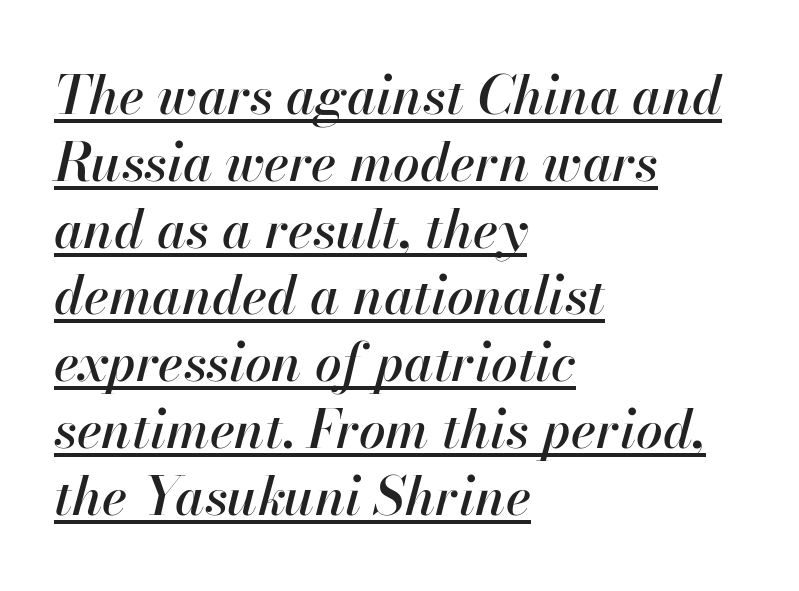
{"italic": "yes", "lean": "right", "slant_degrees": 13, "width": "normal", "stroke_contrast": "high", "x_height": "small", "monospaced": "no", "underline": "yes", "align": "left", "line_spacing": "normal", "line_spacing_ratio": 1.26, "letter_spacing": "normal", "letter_spacing_em": 0.0, "glyph_px": 53}
